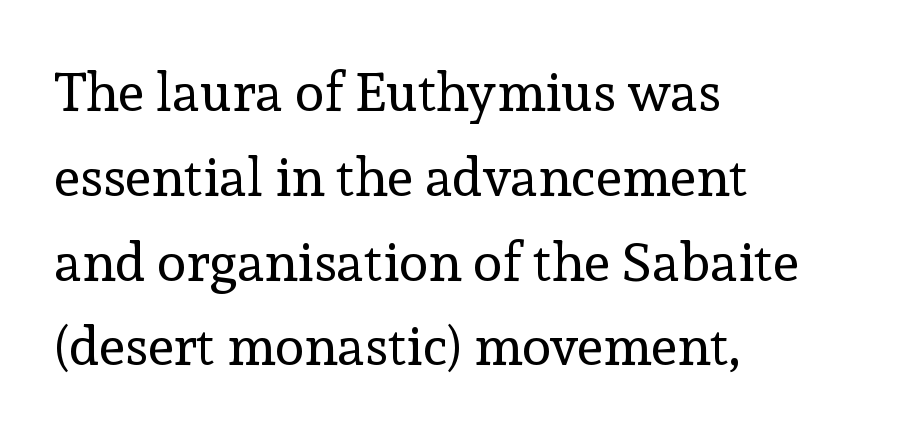
{"serif": "yes", "italic": "no", "bold": "no", "weight": "regular", "width": "normal", "x_height": "medium", "monospaced": "no", "underline": "no", "align": "left", "line_spacing": "normal", "line_spacing_ratio": 1.57, "letter_spacing": "normal", "letter_spacing_em": 0.0, "glyph_px": 54}
